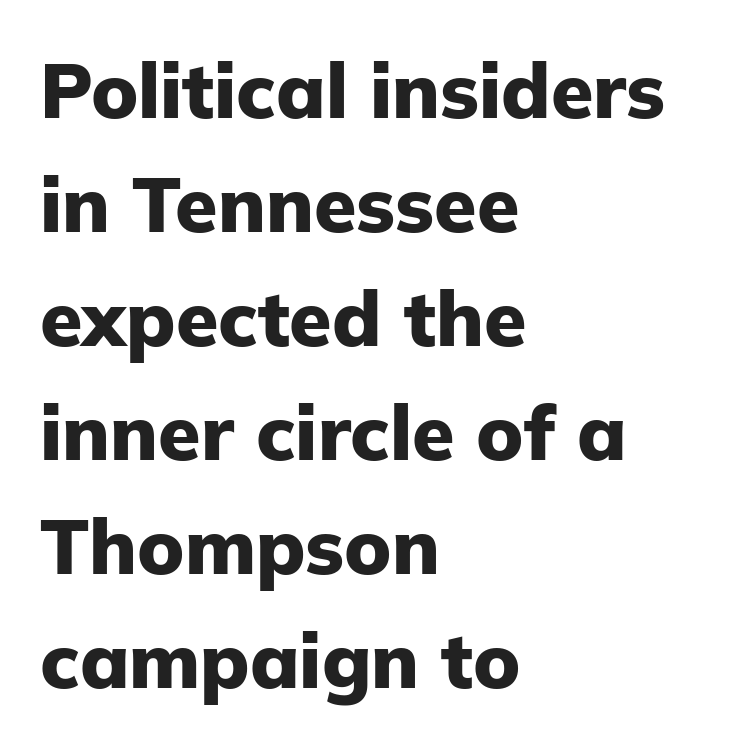
{"serif": "no", "italic": "no", "bold": "yes", "weight": "heavy", "width": "normal", "stroke_contrast": "low", "x_height": "medium", "monospaced": "no", "underline": "no", "align": "left", "line_spacing": "normal", "line_spacing_ratio": 1.48, "letter_spacing": "normal", "letter_spacing_em": 0.0, "glyph_px": 77}
